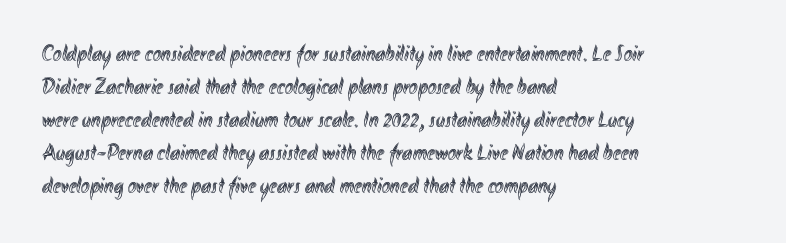
{"underline": "no", "align": "left", "line_spacing": "normal", "line_spacing_ratio": 1.43, "letter_spacing": "normal", "letter_spacing_em": 0.0, "glyph_px": 23}
